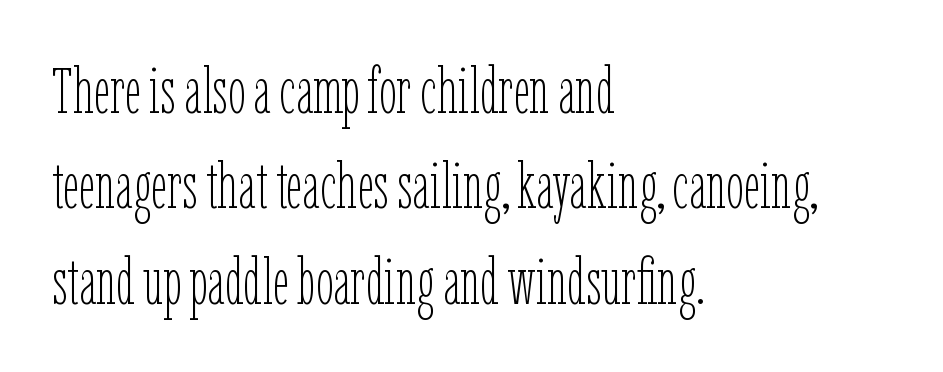
Does the copy run flush right? No — it runs flush left. Tall strokes in this sample are plumb rather than angled. The rendering keeps characters at their native spacing. Counters stay open thanks to moderate or lighter strokes. Does the leading feel generous? No, just average. Descender tails drop into unmarked territory.
